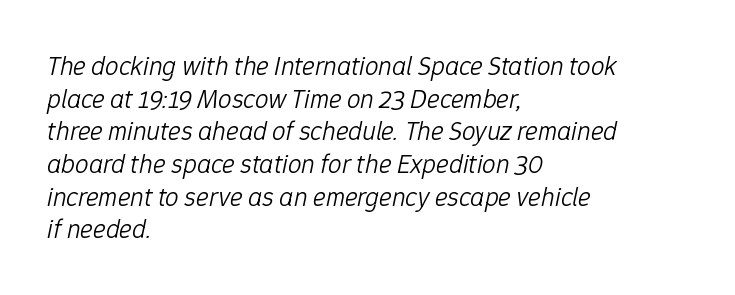
{"italic": "yes", "lean": "right", "slant_degrees": 12, "bold": "no", "underline": "no", "align": "left", "line_spacing_ratio": 1.21, "letter_spacing": "normal", "letter_spacing_em": 0.0, "glyph_px": 27}
